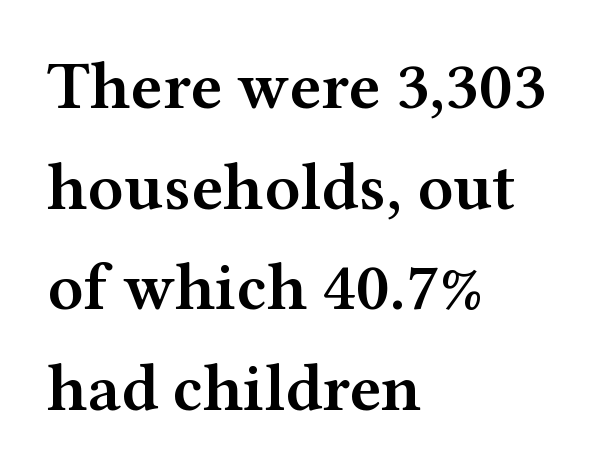
The image shows 68 px semibold, wide serif type, upright; set left-aligned, normal line spacing (1.48x), normal letter spacing, not underlined; medium stroke contrast and a medium x-height.
